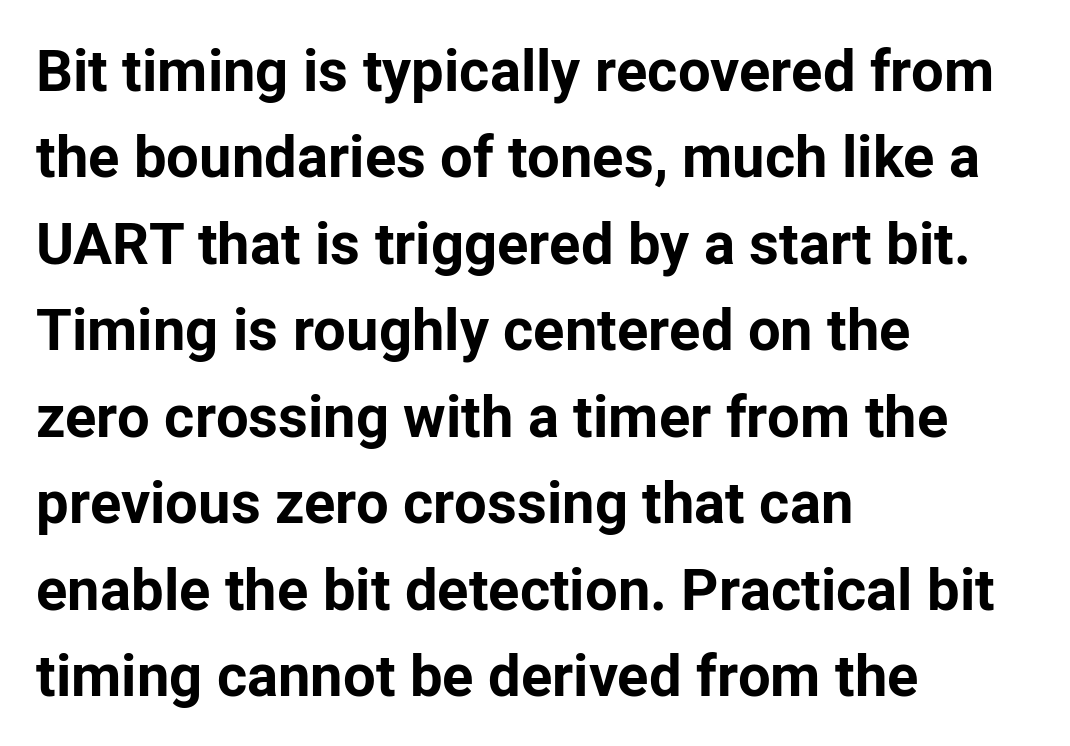
{"serif": "no", "italic": "no", "bold": "yes", "weight": "bold", "width": "normal", "stroke_contrast": "low", "x_height": "medium", "monospaced": "no", "underline": "no", "align": "left", "line_spacing": "normal", "line_spacing_ratio": 1.49, "letter_spacing": "normal", "letter_spacing_em": 0.0, "glyph_px": 58}
